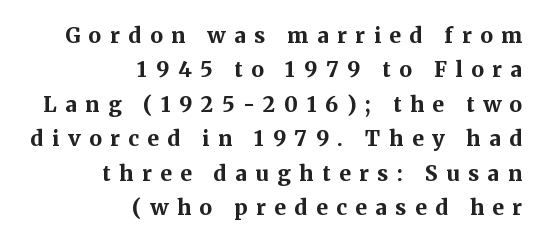
The image shows 21 px bold type, upright; set right-aligned, normal line spacing (1.64x), unusually wide letter spacing (+0.41 em), not underlined.
